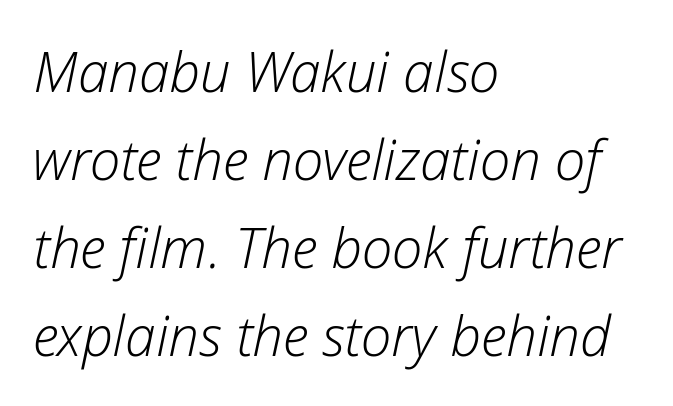
Q: Is the text bold? A: No.
Q: Is the text italic (slanted)? A: Yes, it leans right by about 12 degrees.
Q: Is the text underlined? A: No.
Q: How is the paragraph aligned? A: Left-aligned.
Q: Is the spacing between letters normal or unusually wide? A: Normal.
Q: Is the spacing between lines tight, normal or loose? A: Normal.
Q: Width (condensed, normal, or wide)? A: Normal.
Q: Stroke contrast? A: Low.
Q: x-height? A: Medium.
Q: Monospaced? A: No.
